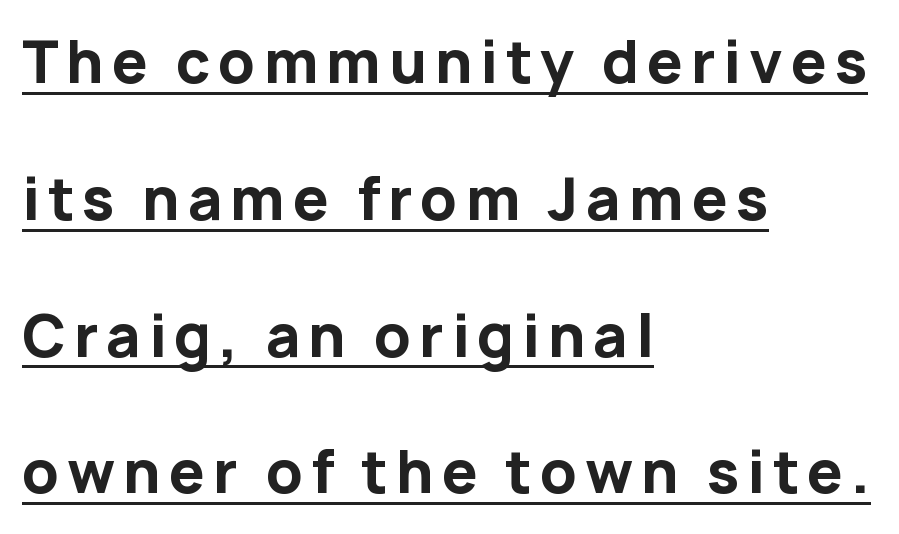
Character widths vary here, with narrow letters taking less room than wide ones. This is roman type, the default non-slanted kind. Serif or sans? Sans — the stroke terminals are bare. The lines are spread far apart with generous leading. If you drew a ruler down the left edge, every line would touch it. On the weight axis this lands at bold, roughly 700.
